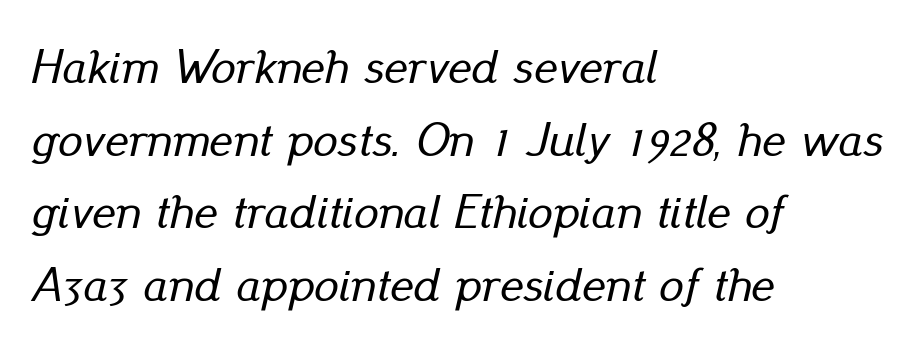
Q: Is the text italic (slanted)? A: Yes, it leans right by about 13 degrees.
Q: Is the text underlined? A: No.
Q: How is the paragraph aligned? A: Left-aligned.
Q: Is the spacing between letters normal or unusually wide? A: Normal.
Q: Is the spacing between lines tight, normal or loose? A: Normal.
Q: Width (condensed, normal, or wide)? A: Normal.
Q: Stroke contrast? A: Low.
Q: x-height? A: Small.
Q: Monospaced? A: No.
